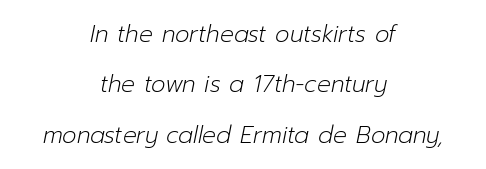
The image shows 23 px text type, italic (leaning right); set centered, loose line spacing (2.19x), normal letter spacing, not underlined.
